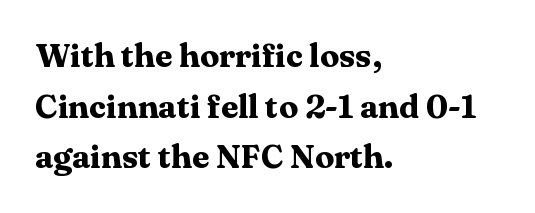
One glance says typical: line gaps are just what's usual. Observe the ordinary spacing: letters are neighbours, not strangers. The compositor pushed each line to the left boundary. Words float on clear page, feet unadorned. These lines are rendered in a variable-pitch font. Strong, thick strokes mark this as bold type.
